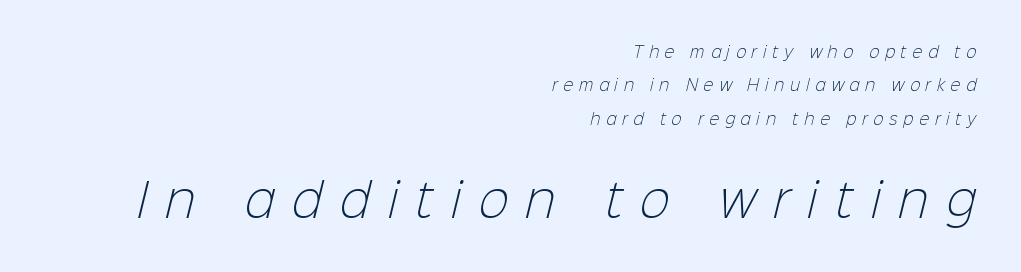
Q: Is the text bold? A: No.
Q: Is the typeface a serif or a sans-serif typeface? A: Sans-serif.
Q: Is the text underlined? A: No.
Q: How is the paragraph aligned? A: Right-aligned.
Q: Is the spacing between letters normal or unusually wide? A: Unusually wide.
Q: Is the spacing between lines tight, normal or loose? A: Loose.
Q: Which block of text is set in a larger size, the first (top) or the second (bottom)? A: The second (bottom) one.
Q: Width (condensed, normal, or wide)? A: Normal.
Q: Stroke contrast? A: Low.
Q: x-height? A: Medium.
Q: Monospaced? A: No.
